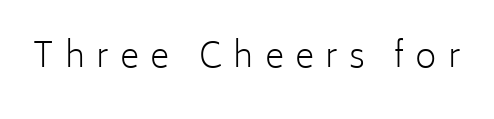
The glyphs are unaccompanied by any horizontal stroke below them. Stroke thickness stays within the range of a standard reading face or lighter. Do the letters lean? They stand straight. Each word looks stretched out because of the extra space between its letters. Regarding serifs, this sample does without them.
